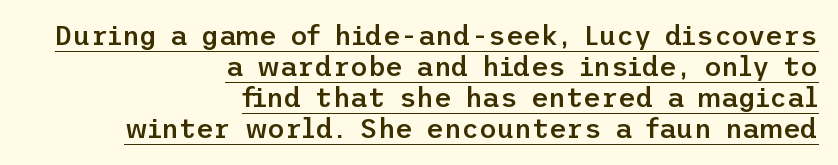
The image shows 27 px text type, upright; set right-aligned, tight line spacing (1.15x), normal letter spacing, underlined.
